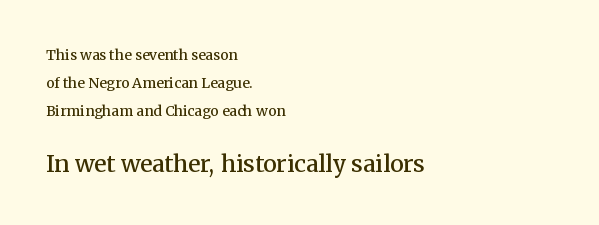
Q: Is the text bold? A: Semi-bold.
Q: Is the text italic (slanted)? A: No, it is upright.
Q: Is the text underlined? A: No.
Q: How is the paragraph aligned? A: Left-aligned.
Q: Is the spacing between letters normal or unusually wide? A: Normal.
Q: Is the spacing between lines tight, normal or loose? A: Loose.
Q: Which block of text is set in a larger size, the first (top) or the second (bottom)? A: The second (bottom) one.
